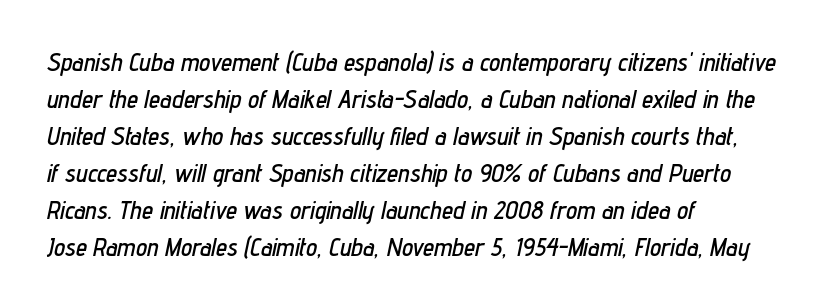
The image shows 25 px text type, italic (leaning right); set left-aligned, normal line spacing (1.48x), normal letter spacing, not underlined.
